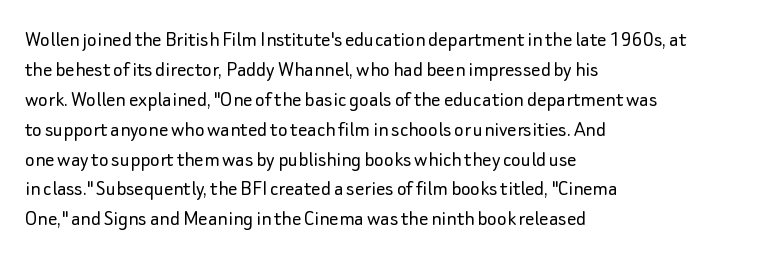
Q: Is the text bold? A: No.
Q: Is the text italic (slanted)? A: No, it is upright.
Q: Is the text underlined? A: No.
Q: How is the paragraph aligned? A: Left-aligned.
Q: Is the spacing between letters normal or unusually wide? A: Normal.
Q: Is the spacing between lines tight, normal or loose? A: Normal.
